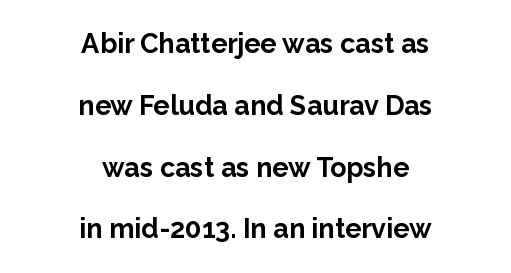
The characters look thick and weighty, a clear bold. The gaps between neighbouring characters are ordinary and unremarkable. A centered setting, common on invitations and titles, is used for this passage. The gap between lines stays unmarked. Style check: upright.
